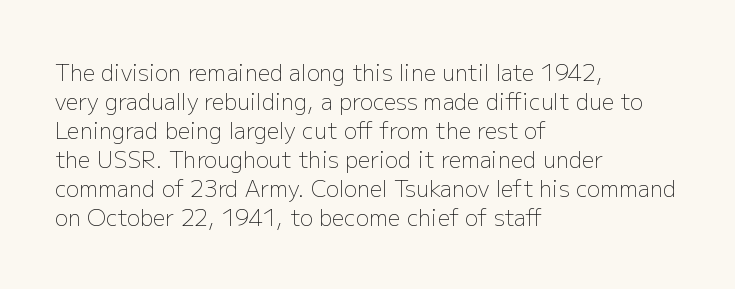
The image shows 22 px text type, upright; set left-aligned, normal line spacing (1.32x), normal letter spacing, not underlined.
